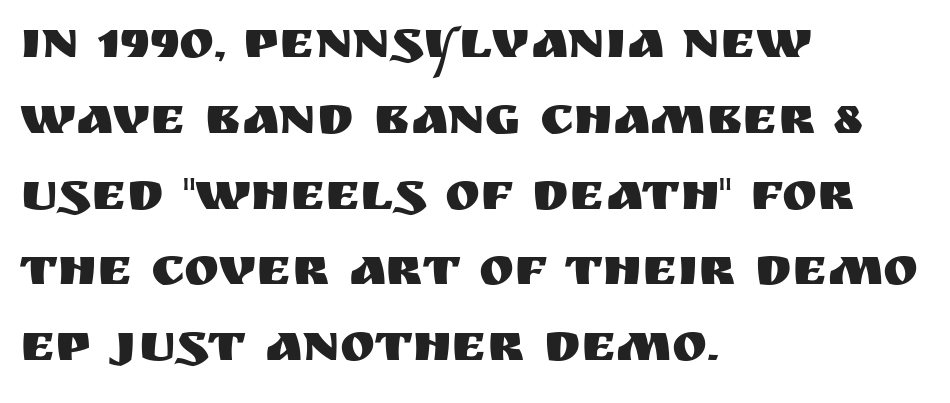
{"serif": "no", "italic": "no", "width": "normal", "stroke_contrast": "medium", "x_height": "large", "monospaced": "no", "underline": "no", "align": "left", "line_spacing": "normal", "line_spacing_ratio": 1.43, "letter_spacing": "normal", "letter_spacing_em": 0.0, "glyph_px": 53}
